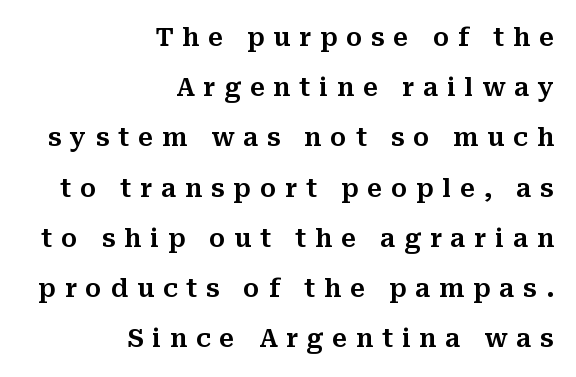
The image shows 25 px text type, upright; set right-aligned, loose line spacing (2.01x), unusually wide letter spacing (+0.35 em), not underlined.
